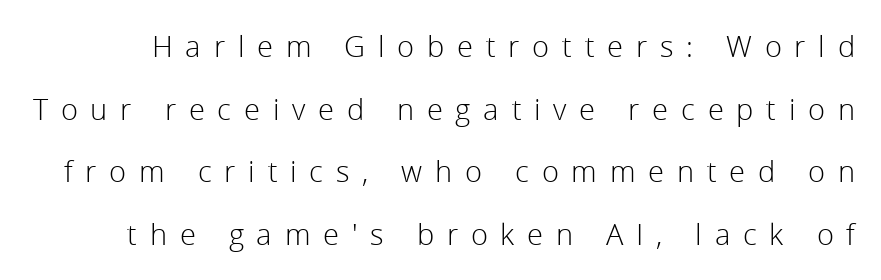
Rule under the text: the space is simply empty. The letters are spread apart with noticeably loose tracking. These lines are rendered in a variable-pitch font. Summary of weight: not heavy and not bold. Summary of vertical rhythm: relaxed, with wide interline spacing.
